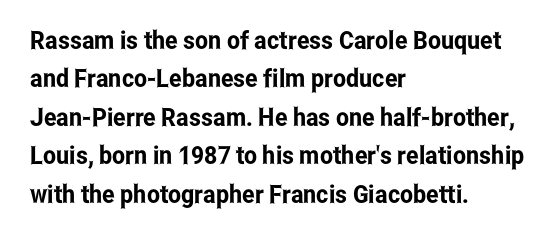
The image shows 25 px text type, upright; set left-aligned, normal line spacing (1.54x), normal letter spacing, not underlined.
